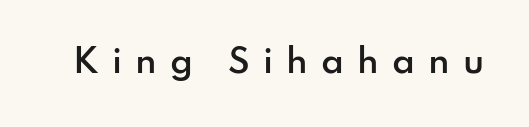
The image shows 32 px semibold sans-serif type, upright; set unusually wide letter spacing (+0.41 em), not underlined; low stroke contrast and a small x-height.
